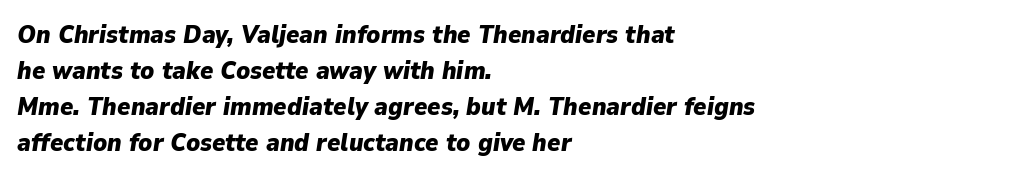
Honestly, the letter spacing is just normal — you wouldn't notice it. A bare baseline throughout the passage. Students, this is bold: see how much ink each stroke carries. Horizontally, the lines are justified to the leading edge only. A normal amount of white space separates one row of letters from the next.
